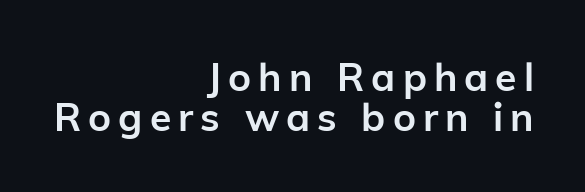
{"serif": "no", "italic": "no", "bold": "yes", "weight": "semibold", "width": "normal", "stroke_contrast": "low", "x_height": "medium", "monospaced": "no", "underline": "no", "align": "right", "line_spacing": "tight", "line_spacing_ratio": 1.02, "glyph_px": 39}
